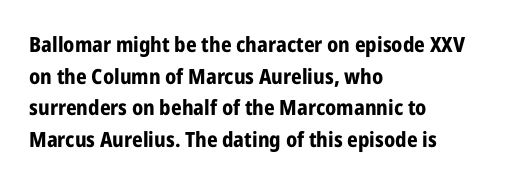
{"italic": "no", "bold": "yes", "underline": "no", "align": "left", "line_spacing": "normal", "line_spacing_ratio": 1.51, "letter_spacing": "normal", "letter_spacing_em": 0.0, "glyph_px": 21}
